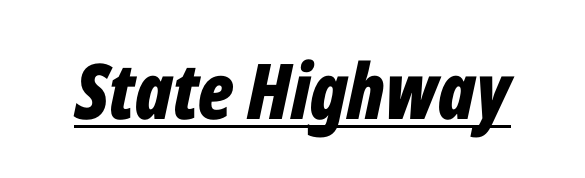
{"italic": "yes", "lean": "right", "slant_degrees": 12, "bold": "yes", "weight": "bold", "width": "condensed", "stroke_contrast": "low", "x_height": "medium", "monospaced": "no", "underline": "yes", "letter_spacing": "normal", "letter_spacing_em": 0.0, "glyph_px": 77}
